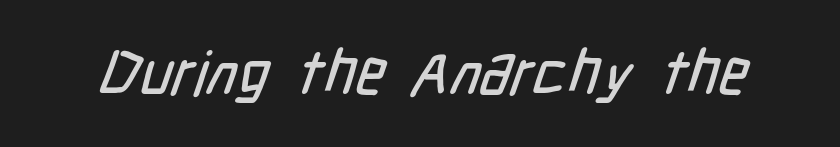
Q: Is the typeface a serif or a sans-serif typeface? A: Sans-serif.
Q: Is the text underlined? A: No.
Q: Is the spacing between letters normal or unusually wide? A: Normal.
Q: Width (condensed, normal, or wide)? A: Condensed.
Q: Stroke contrast? A: Low.
Q: x-height? A: Medium.
Q: Monospaced? A: No.
